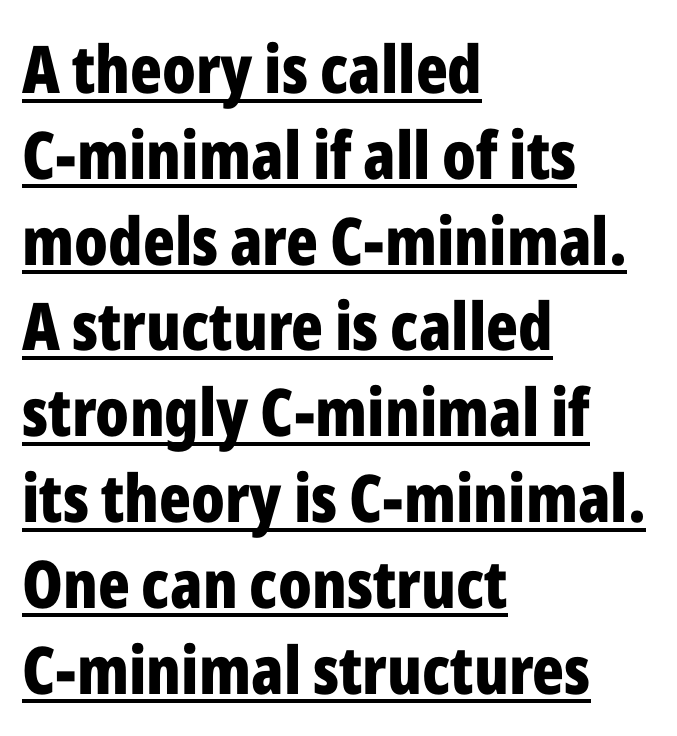
Q: Is the text bold? A: Yes.
Q: Is the text italic (slanted)? A: No, it is upright.
Q: Is the typeface a serif or a sans-serif typeface? A: Sans-serif.
Q: Is the text underlined? A: Yes.
Q: How is the paragraph aligned? A: Left-aligned.
Q: Is the spacing between letters normal or unusually wide? A: Normal.
Q: Is the spacing between lines tight, normal or loose? A: Normal.
Q: Width (condensed, normal, or wide)? A: Condensed.
Q: Stroke contrast? A: Low.
Q: x-height? A: Medium.
Q: Monospaced? A: No.
